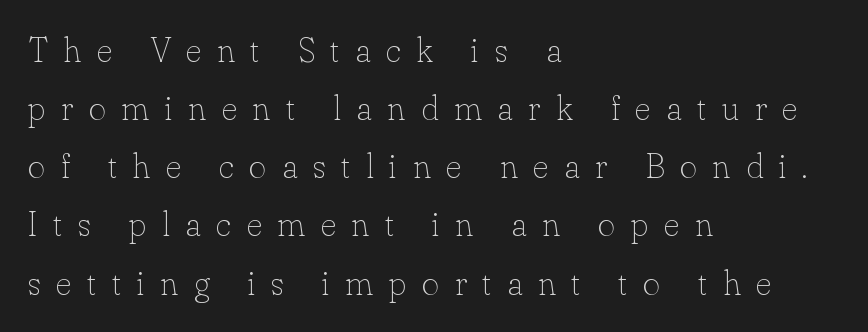
Q: Is the text bold? A: No.
Q: Is the text italic (slanted)? A: No, it is upright.
Q: Is the typeface a serif or a sans-serif typeface? A: Serif.
Q: Is the text underlined? A: No.
Q: How is the paragraph aligned? A: Left-aligned.
Q: Is the spacing between letters normal or unusually wide? A: Unusually wide.
Q: Width (condensed, normal, or wide)? A: Normal.
Q: Stroke contrast? A: Low.
Q: x-height? A: Small.
Q: Monospaced? A: No.
